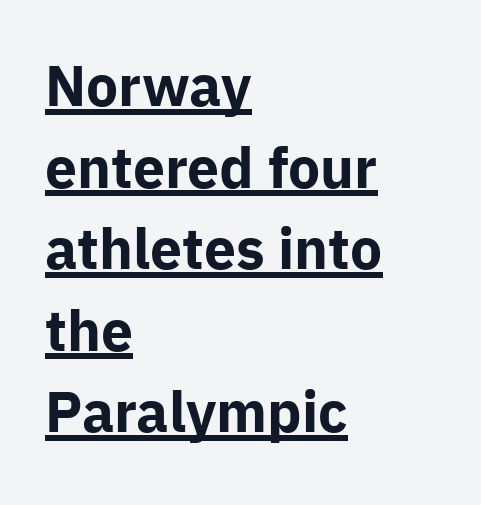
{"serif": "no", "italic": "no", "bold": "yes", "weight": "bold", "width": "normal", "stroke_contrast": "low", "x_height": "medium", "monospaced": "no", "underline": "yes", "align": "left", "line_spacing": "normal", "line_spacing_ratio": 1.43, "letter_spacing": "normal", "letter_spacing_em": 0.0, "glyph_px": 57}
